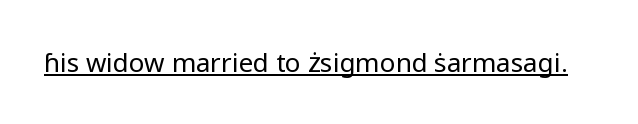
Short note: letters normally spaced. Is this a heavy cut? Hardly; it is regular or lighter. This sample uses an upright cut, with every glyph sitting square on the baseline. Is there an underline? Yes — a line sits under the letters.
